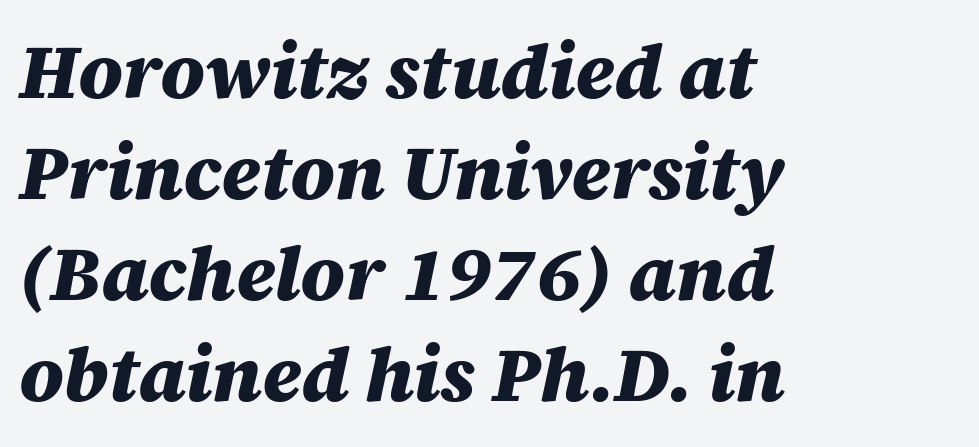
The image shows 76 px heavy type, italic (leaning right); set left-aligned, normal line spacing (1.33x), normal letter spacing, not underlined; medium stroke contrast and a large x-height.
